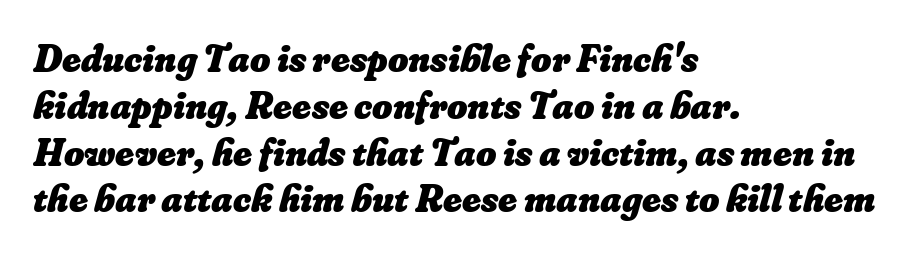
Visually the block forms a straight wall on the left and a jagged coastline on the right. A clean baseline with only descenders dipping below it. This sample has the flowing, uneven cadence of proportional lettering. On the weight axis this lands at bold, roughly 700. Spacing between characters is what you'd get straight out of the box.
